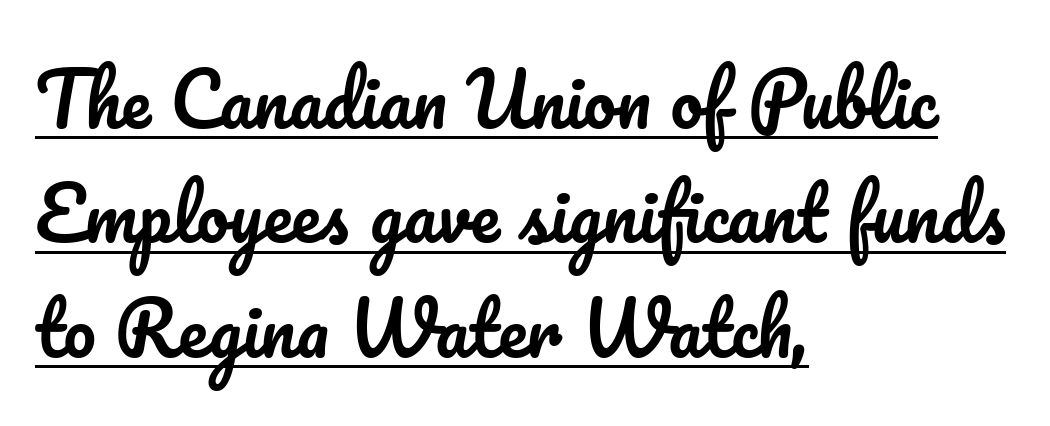
The image shows 72 px text type; set left-aligned, normal line spacing (1.59x), normal letter spacing, underlined; low stroke contrast and a small x-height.
